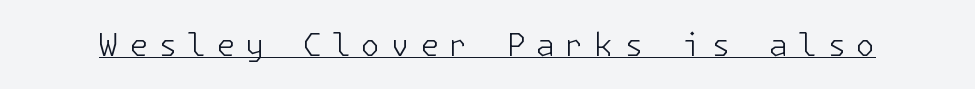
The image shows 31 px light sans-serif type, upright; set unusually wide letter spacing (+0.32 em), underlined; low stroke contrast and a medium x-height.
